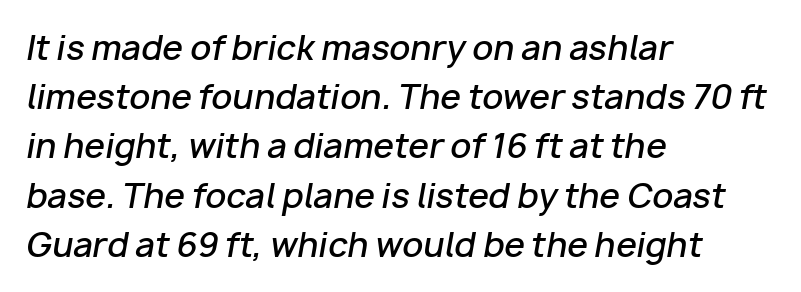
The image shows 33 px semibold type, italic (leaning right); set left-aligned, normal line spacing (1.49x), normal letter spacing, not underlined; low stroke contrast and a medium x-height.
